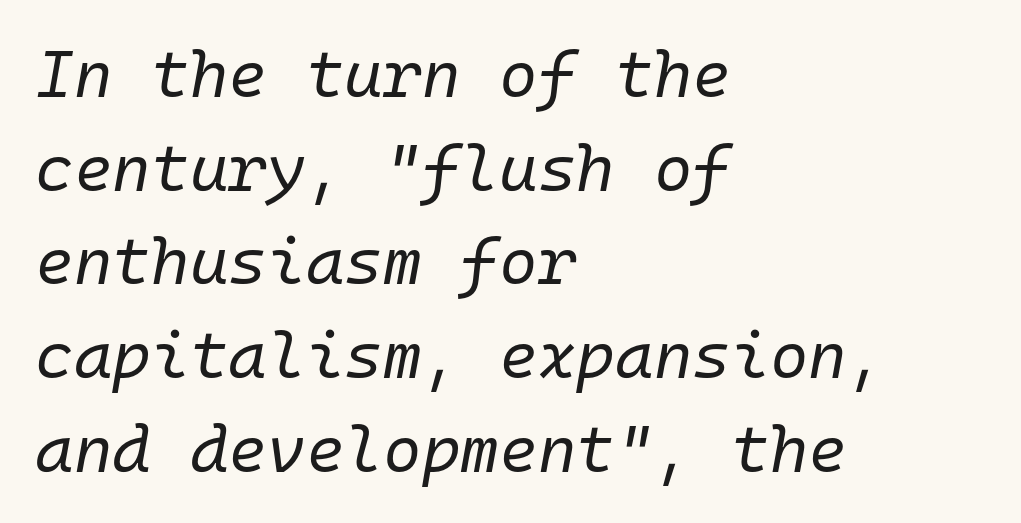
The image shows 66 px regular-weight type, italic (leaning right), monospaced; set left-aligned, normal line spacing (1.42x), normal letter spacing, not underlined; low stroke contrast and a medium x-height.
